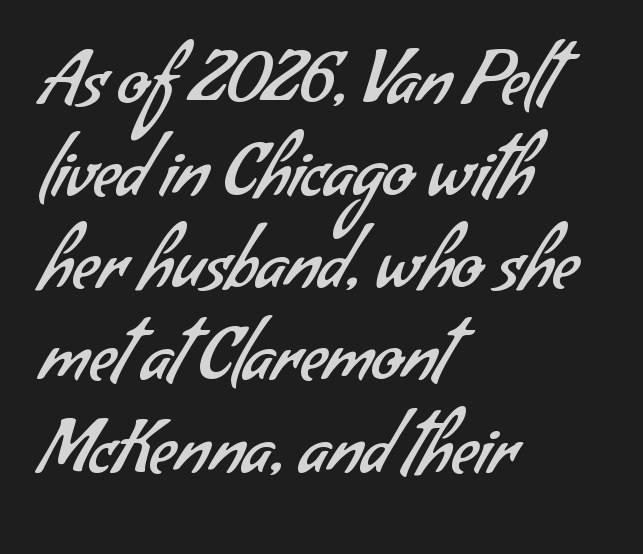
The image shows 72 px regular-weight sans-serif type; set left-aligned, normal line spacing (1.28x), normal letter spacing, not underlined; low stroke contrast and a small x-height.
